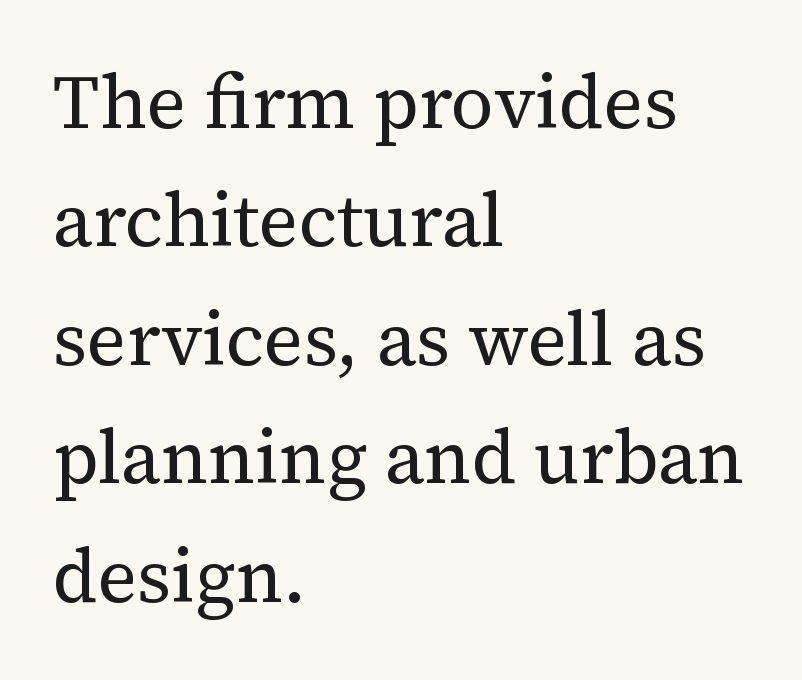
{"serif": "yes", "italic": "no", "bold": "no", "weight": "regular", "width": "normal", "stroke_contrast": "medium", "x_height": "medium", "monospaced": "no", "underline": "no", "align": "left", "line_spacing": "normal", "line_spacing_ratio": 1.58, "letter_spacing": "normal", "letter_spacing_em": 0.0, "glyph_px": 75}
